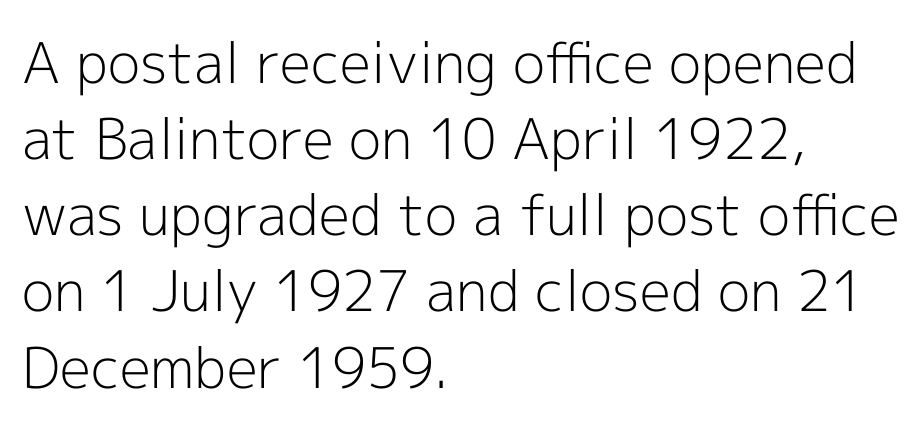
{"serif": "no", "italic": "no", "bold": "no", "weight": "light", "width": "normal", "x_height": "medium", "monospaced": "no", "underline": "no", "align": "left", "line_spacing": "normal", "line_spacing_ratio": 1.36, "letter_spacing": "normal", "letter_spacing_em": 0.0, "glyph_px": 56}
